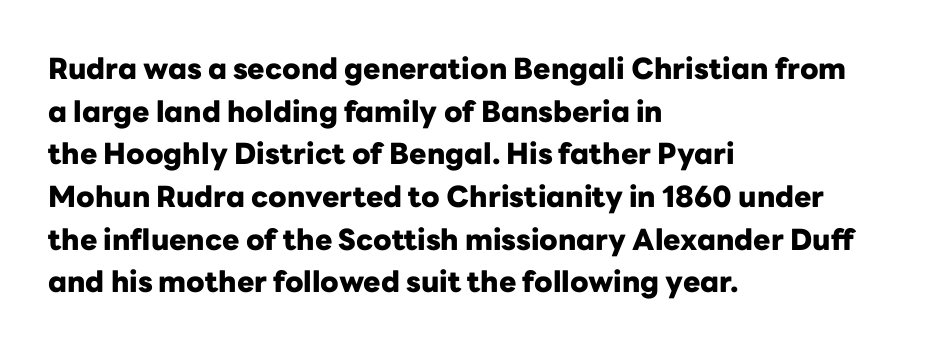
{"serif": "no", "italic": "no", "bold": "yes", "weight": "heavy", "width": "normal", "stroke_contrast": "low", "x_height": "medium", "monospaced": "no", "underline": "no", "align": "left", "line_spacing": "normal", "line_spacing_ratio": 1.47, "letter_spacing": "normal", "letter_spacing_em": 0.0, "glyph_px": 29}
